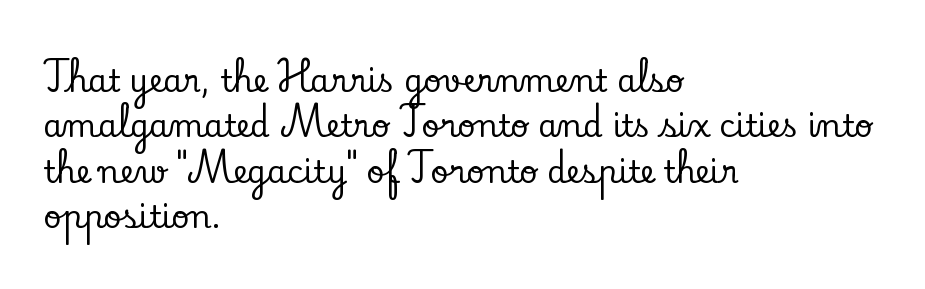
{"serif": "yes", "italic": "no", "width": "normal", "stroke_contrast": "low", "x_height": "small", "monospaced": "no", "underline": "no", "align": "left", "line_spacing": "normal", "line_spacing_ratio": 1.46, "letter_spacing": "normal", "letter_spacing_em": 0.0, "glyph_px": 31}
